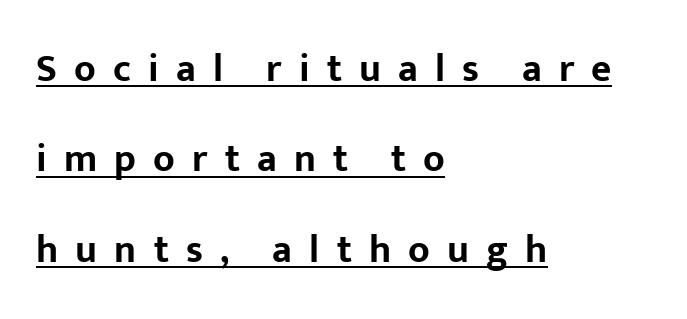
Q: Is the text bold? A: Yes.
Q: Is the text italic (slanted)? A: No, it is upright.
Q: Is the typeface a serif or a sans-serif typeface? A: Sans-serif.
Q: Is the text underlined? A: Yes.
Q: How is the paragraph aligned? A: Left-aligned.
Q: Is the spacing between letters normal or unusually wide? A: Unusually wide.
Q: Is the spacing between lines tight, normal or loose? A: Loose.
Q: Width (condensed, normal, or wide)? A: Normal.
Q: Stroke contrast? A: Low.
Q: x-height? A: Medium.
Q: Monospaced? A: No.
